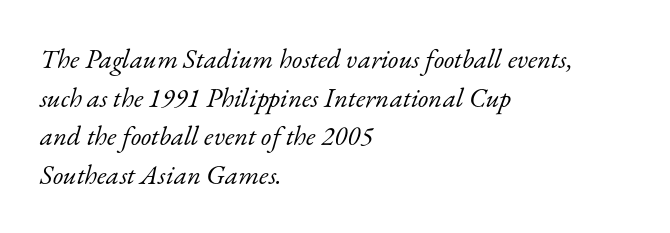
Default kerning and tracking; the words read as compact shapes. Plain, unruled lines of type. This sample is left-justified, so line endings fall wherever the words run out. Characters are canted at an angle relative to the baseline's perpendicular. The letterforms sit at book weight or below.
